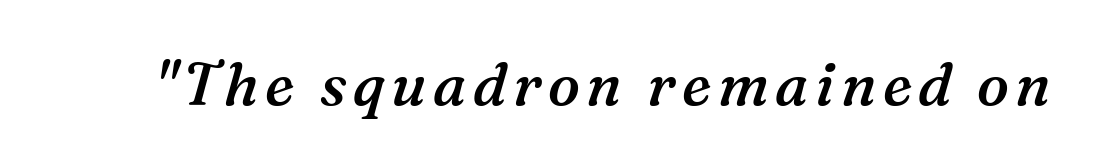
Q: Is the text bold? A: Semi-bold.
Q: Is the text italic (slanted)? A: Yes, it leans right by about 16 degrees.
Q: Is the typeface a serif or a sans-serif typeface? A: Serif.
Q: Is the text underlined? A: No.
Q: Width (condensed, normal, or wide)? A: Normal.
Q: Stroke contrast? A: Medium.
Q: x-height? A: Medium.
Q: Monospaced? A: No.
